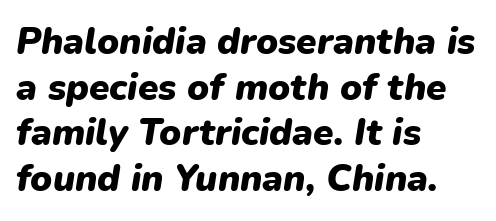
Is the block centered? No — it sits flush against the left margin. Does extra space separate the letters? No, they use regular spacing. The whole block is typeset with a tilt. The words here are not underlined.
